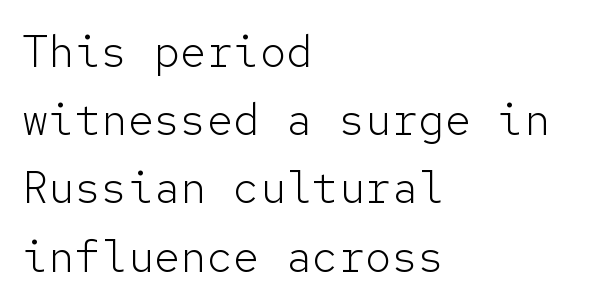
{"serif": "no", "italic": "no", "bold": "no", "weight": "light", "width": "normal", "stroke_contrast": "low", "x_height": "medium", "monospaced": "yes", "underline": "no", "align": "left", "line_spacing": "normal", "line_spacing_ratio": 1.55, "letter_spacing": "normal", "letter_spacing_em": 0.0, "glyph_px": 44}
